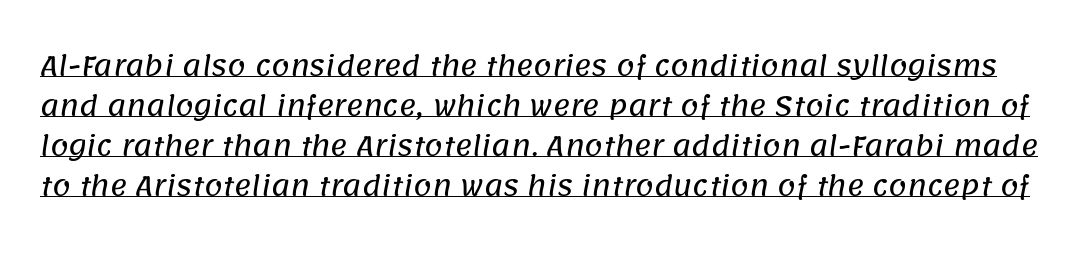
Q: Is the text underlined? A: Yes.
Q: Is the spacing between letters normal or unusually wide? A: Normal.
Q: Is the spacing between lines tight, normal or loose? A: Normal.
